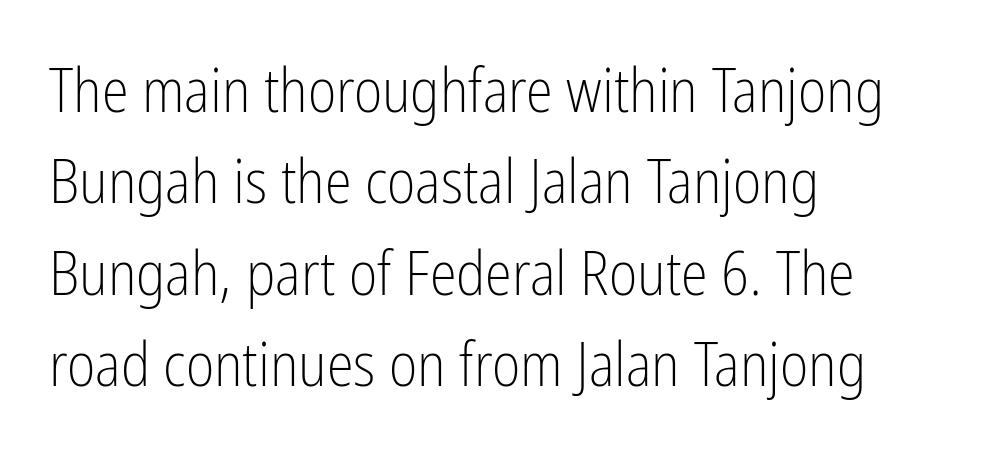
{"serif": "no", "italic": "no", "bold": "no", "weight": "light", "width": "condensed", "stroke_contrast": "low", "x_height": "medium", "monospaced": "no", "underline": "no", "align": "left", "line_spacing": "normal", "line_spacing_ratio": 1.5, "letter_spacing": "normal", "letter_spacing_em": 0.0, "glyph_px": 61}
